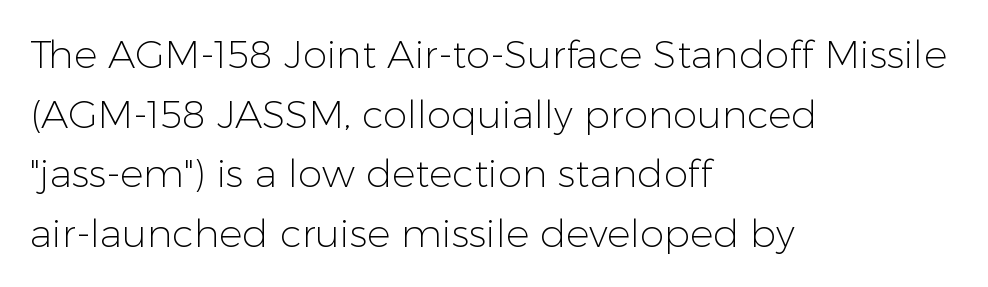
The image shows 39 px light sans-serif type, upright; set left-aligned, normal line spacing (1.53x), normal letter spacing, not underlined; low stroke contrast and a medium x-height.
